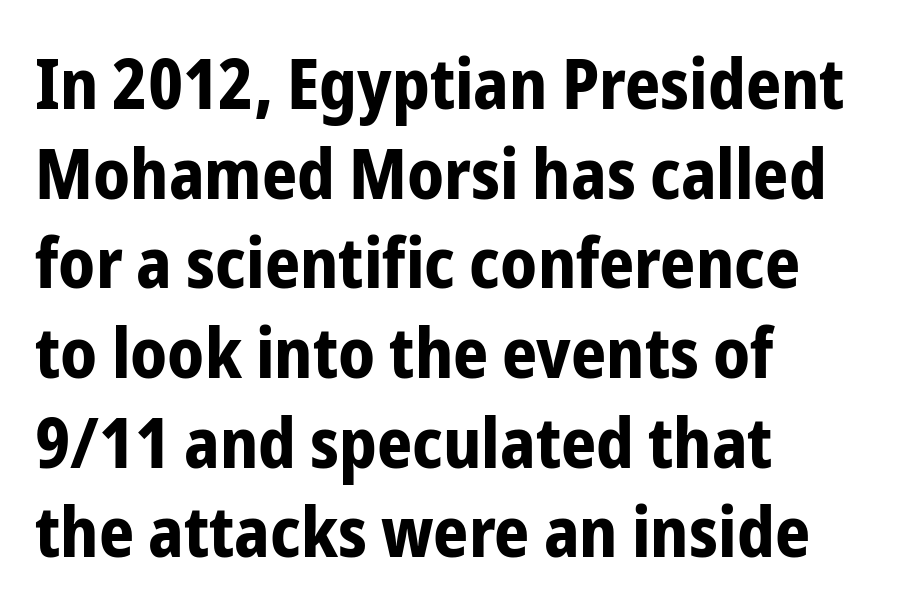
{"serif": "no", "italic": "no", "bold": "yes", "weight": "bold", "width": "condensed", "stroke_contrast": "low", "x_height": "medium", "monospaced": "no", "underline": "no", "align": "left", "line_spacing": "normal", "line_spacing_ratio": 1.3, "letter_spacing": "normal", "letter_spacing_em": 0.0, "glyph_px": 69}
